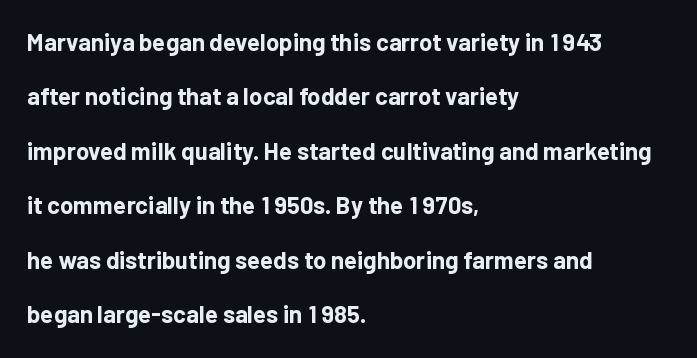
{"italic": "no", "bold": "yes", "underline": "no", "align": "left", "line_spacing": "loose", "line_spacing_ratio": 2.27, "letter_spacing": "normal", "letter_spacing_em": 0.0, "glyph_px": 24}
